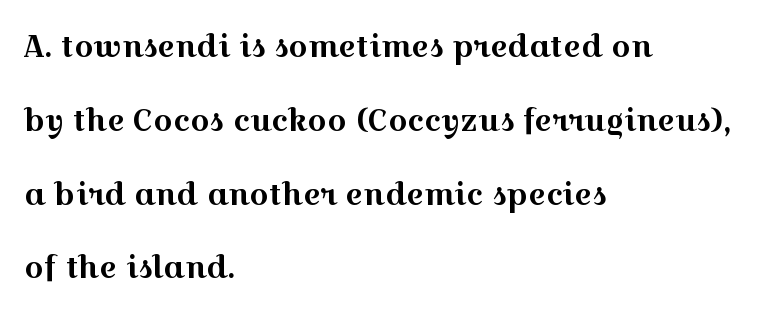
The image shows 30 px wide serif type, upright; set left-aligned, loose line spacing (2.46x), normal letter spacing, not underlined; a medium x-height.
